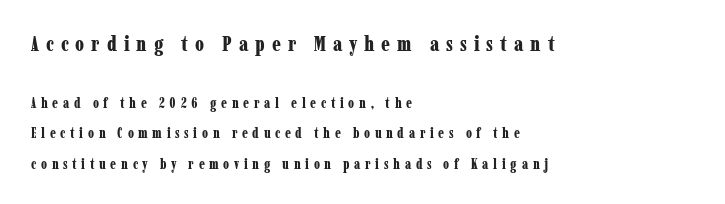
Teacher's note: observe the even left margin — that is flush-left alignment. The glyphs have the mass of a bold cut. The passage shown has open, widely tracked lettering throughout. These lines were composed using upright roman letters. You could fit nearly another row in the gap between these rows.
